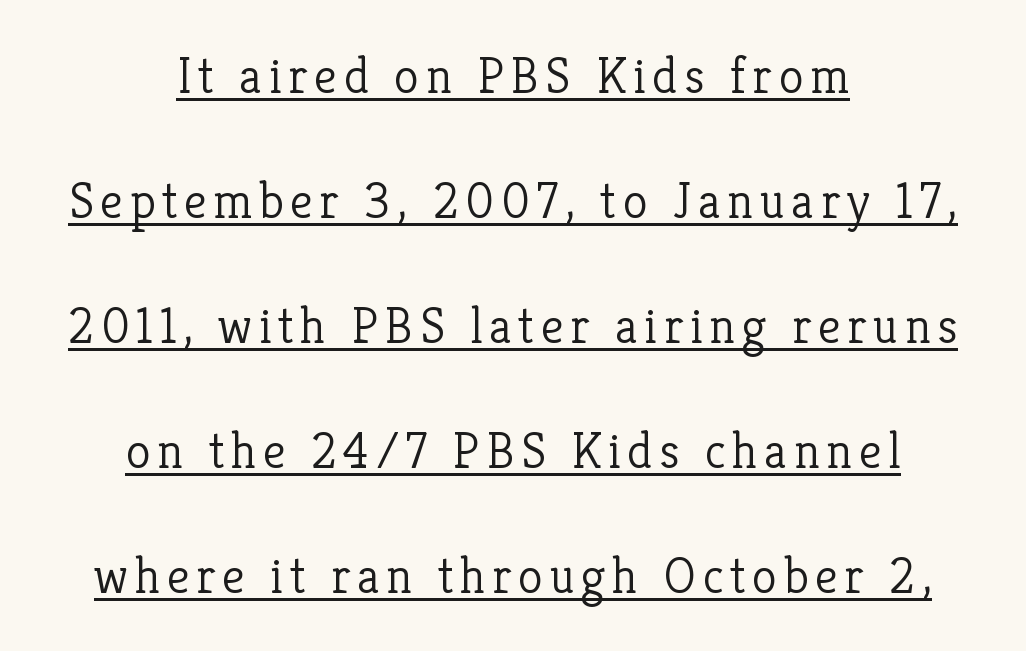
Q: Is the text bold? A: No.
Q: Is the text italic (slanted)? A: No, it is upright.
Q: Is the typeface a serif or a sans-serif typeface? A: Serif.
Q: Is the text underlined? A: Yes.
Q: How is the paragraph aligned? A: Centered.
Q: Is the spacing between lines tight, normal or loose? A: Loose.
Q: Width (condensed, normal, or wide)? A: Normal.
Q: Stroke contrast? A: Low.
Q: x-height? A: Medium.
Q: Monospaced? A: No.
